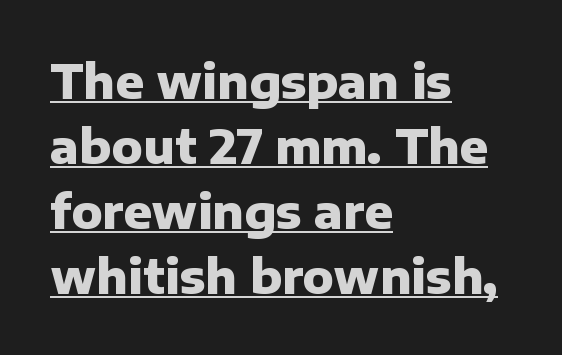
Q: Is the text bold? A: Yes.
Q: Is the text italic (slanted)? A: No, it is upright.
Q: Is the typeface a serif or a sans-serif typeface? A: Sans-serif.
Q: Is the text underlined? A: Yes.
Q: How is the paragraph aligned? A: Left-aligned.
Q: Is the spacing between letters normal or unusually wide? A: Normal.
Q: Is the spacing between lines tight, normal or loose? A: Normal.
Q: Width (condensed, normal, or wide)? A: Normal.
Q: Stroke contrast? A: Low.
Q: x-height? A: Medium.
Q: Monospaced? A: No.
